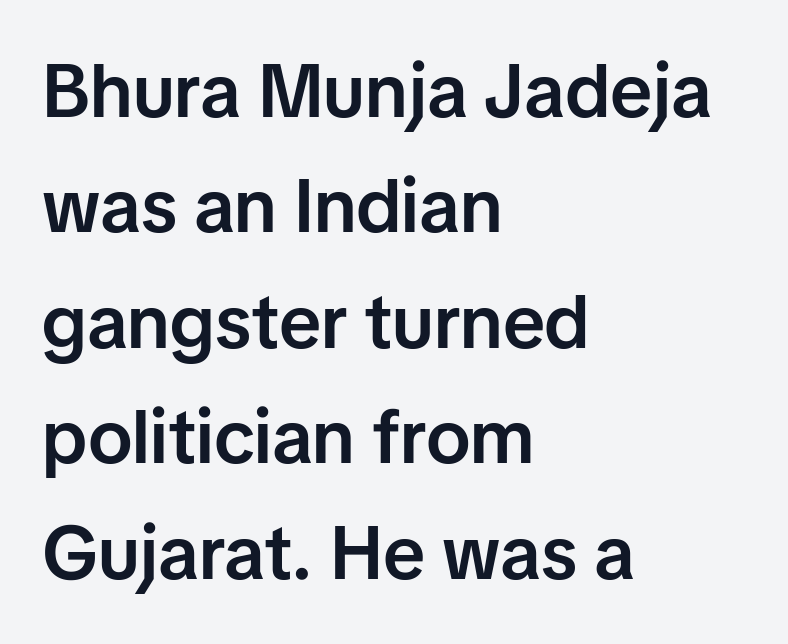
{"serif": "no", "italic": "no", "bold": "semi", "weight": "semibold", "width": "normal", "stroke_contrast": "low", "x_height": "medium", "monospaced": "no", "underline": "no", "align": "left", "line_spacing": "normal", "line_spacing_ratio": 1.54, "letter_spacing": "normal", "letter_spacing_em": 0.0, "glyph_px": 75}
